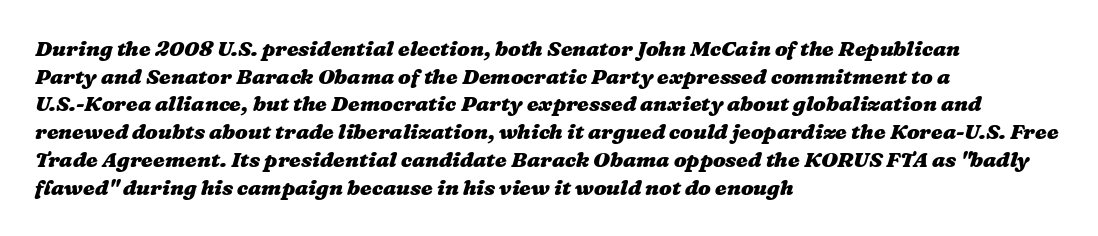
Summary of vertical rhythm: regular, with standard interline spacing. The tracking reads as untouched default to a designer's eye. The baseline area is clear. I'd describe the lettering as bold — thick and assertive. Short and long lines alike share a common starting point at left.
